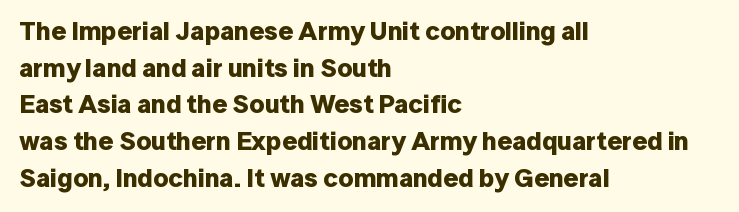
Q: Is the text bold? A: Yes.
Q: Is the text italic (slanted)? A: No, it is upright.
Q: Is the text underlined? A: No.
Q: How is the paragraph aligned? A: Left-aligned.
Q: Is the spacing between letters normal or unusually wide? A: Normal.
Q: Is the spacing between lines tight, normal or loose? A: Normal.
